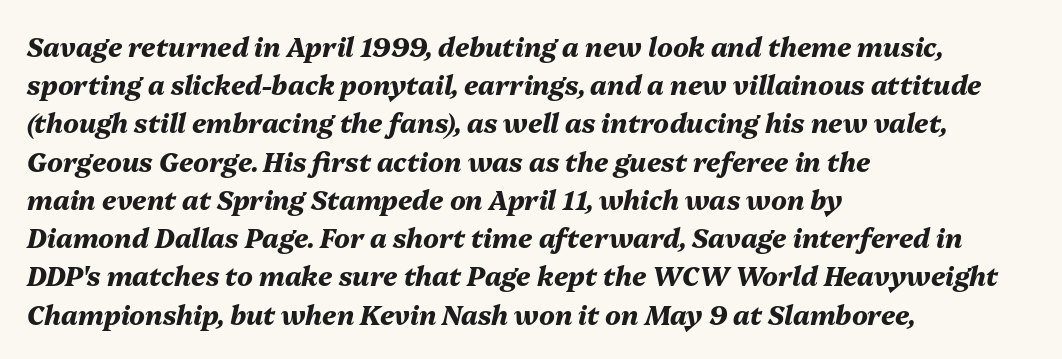
The image shows 26 px bold type, italic (leaning right); set left-aligned, normal line spacing (1.47x), normal letter spacing, not underlined.
